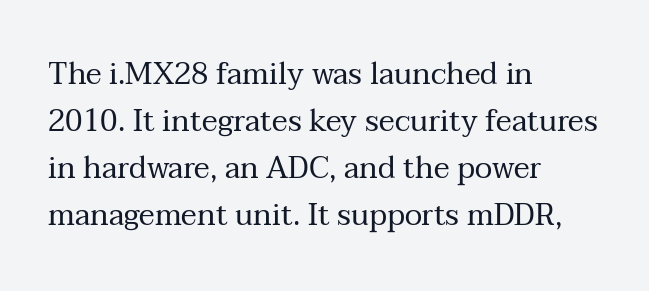
Students, note that the glyphs here touch the page at normal intervals. Note: serifs present on the glyphs. You could not count columns in this text — the font is proportionally spaced. In CSS terms this would be text-align: left.
